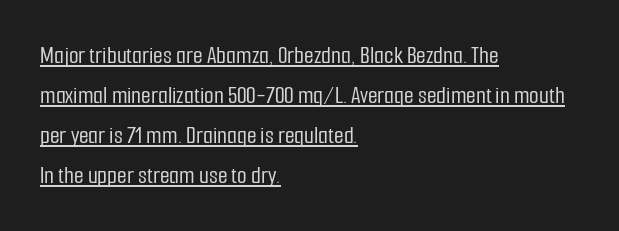
Tracking here is standard; glyphs follow each other at the usual distance. Tall strokes in this sample are plumb rather than angled. Reading down the block, your eye returns to a fixed left position each line. Check the space under the baseline: a stroke is drawn there.
